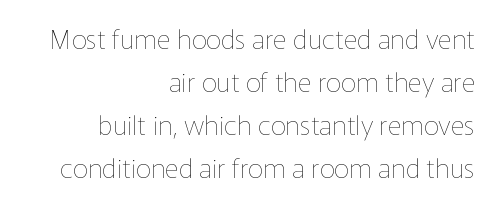
The letters sit at their default tracking, neither squeezed nor spread. Honestly, the row spacing looks completely unremarkable. Visually the block forms a straight wall on the right and a jagged coastline on the left. This sample uses an upright cut, with every glyph sitting square on the baseline. The space beneath each line is pristine and unruled. No heavy texture on the line: the type isn't bold.
